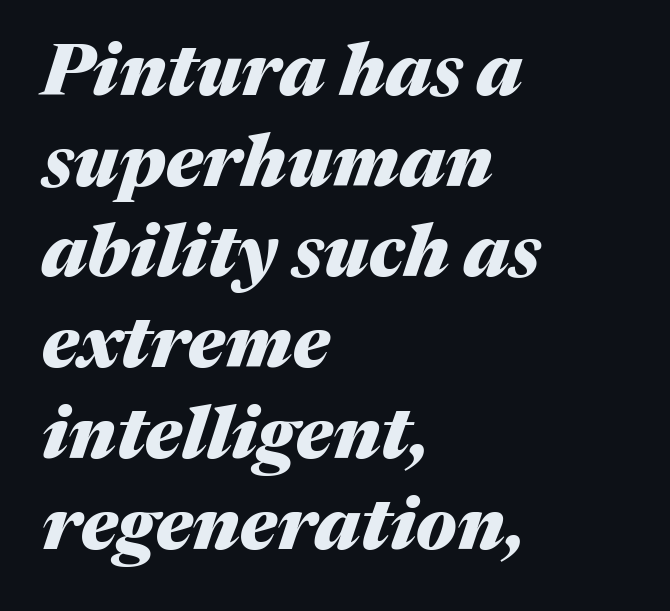
In terms of letterspacing, this is plain default setting. Notice how thick the strokes are: this is what a full bold looks like. Anything drawn beneath the words? Only blank space. Horizontal alignment here is leftward, the default for most running prose. The rendering applies a slant to the glyphs. Here the designer chose a conventional face with non-uniform glyph widths.
